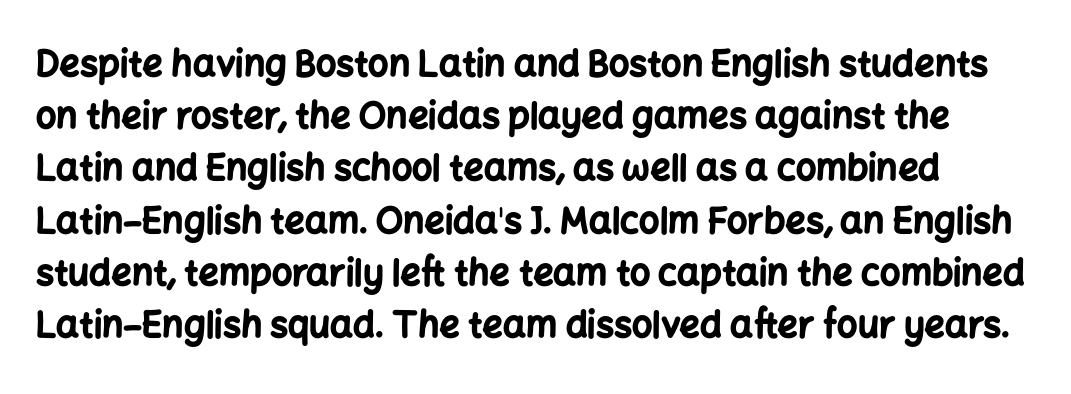
{"serif": "no", "italic": "no", "bold": "yes", "weight": "bold", "width": "normal", "stroke_contrast": "low", "x_height": "medium", "monospaced": "no", "underline": "no", "line_spacing": "normal", "line_spacing_ratio": 1.45, "letter_spacing": "normal", "letter_spacing_em": 0.0, "glyph_px": 36}
